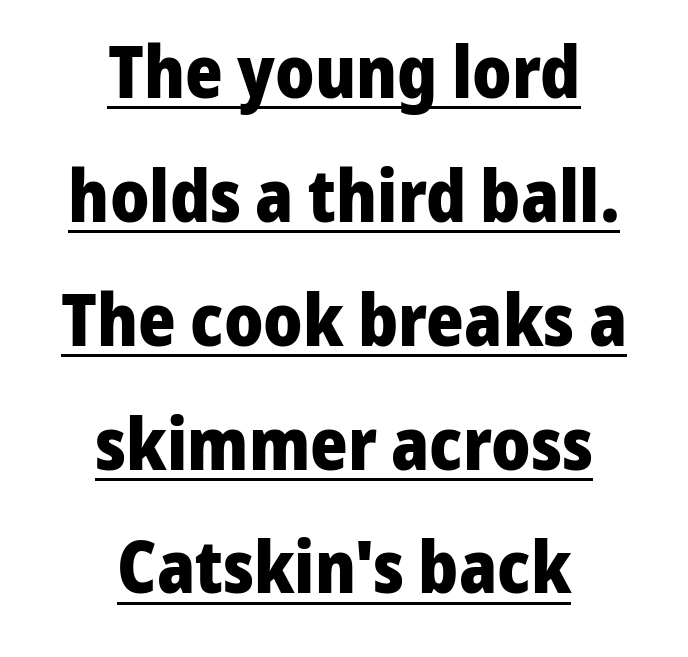
The letters are bold, with thick, heavy strokes. Visually the block forms a symmetrical silhouette, jagged on both flanks. The letterforms sit shoulder to shoulder at normal distance. The rendering uses the underline text-decoration. Looks like regular typesetting: each glyph gets only the width it needs. Stroke terminals: plain, sans-serif.
